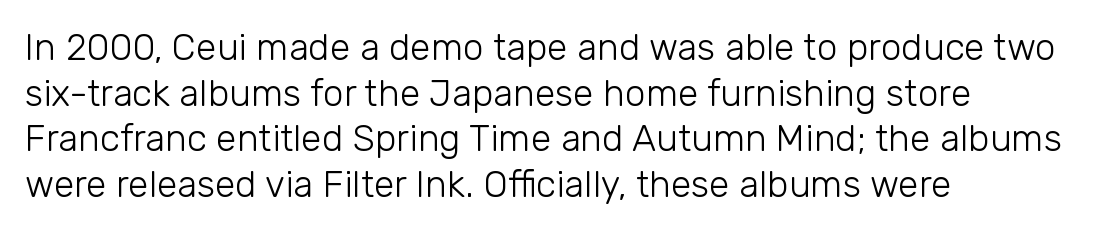
Q: Is the text bold? A: No.
Q: Is the text italic (slanted)? A: No, it is upright.
Q: Is the typeface a serif or a sans-serif typeface? A: Sans-serif.
Q: Is the text underlined? A: No.
Q: How is the paragraph aligned? A: Left-aligned.
Q: Is the spacing between letters normal or unusually wide? A: Normal.
Q: Width (condensed, normal, or wide)? A: Normal.
Q: Stroke contrast? A: Low.
Q: x-height? A: Medium.
Q: Monospaced? A: No.
